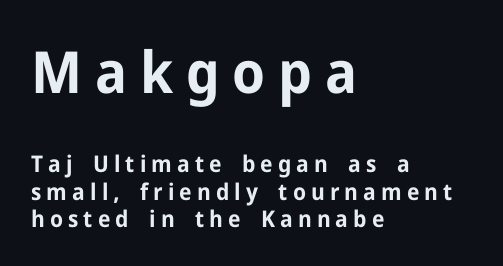
The image shows 58 px bold sans-serif type, upright; set left-aligned, line spacing 1.2x, unusually wide letter spacing (+0.22 em), not underlined; the first (top) block is 2.52x larger; low stroke contrast and a medium x-height.
